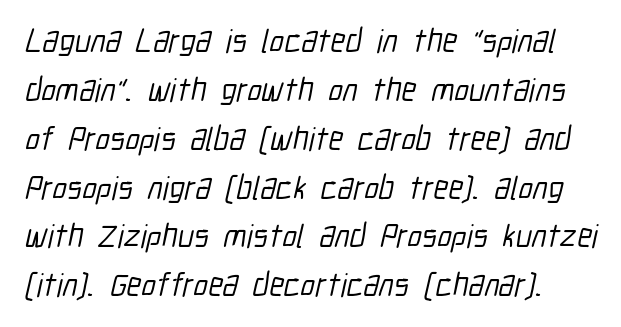
Q: Is the typeface a serif or a sans-serif typeface? A: Sans-serif.
Q: Is the text underlined? A: No.
Q: Is the spacing between letters normal or unusually wide? A: Normal.
Q: Is the spacing between lines tight, normal or loose? A: Normal.
Q: Width (condensed, normal, or wide)? A: Condensed.
Q: Stroke contrast? A: Low.
Q: x-height? A: Medium.
Q: Monospaced? A: No.
